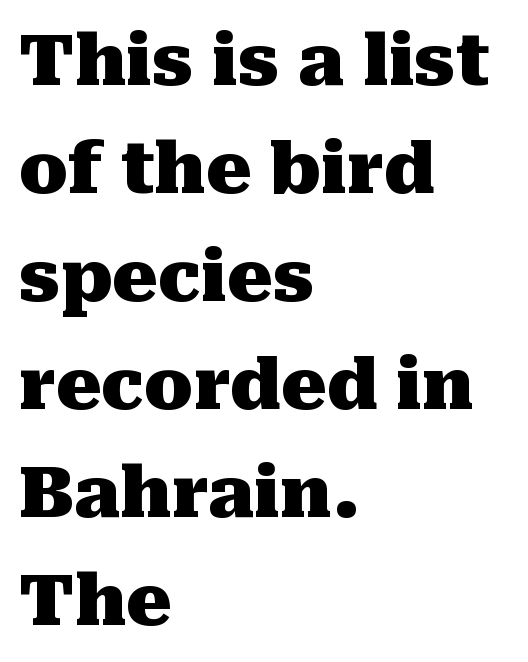
The image shows 71 px heavy serif type, upright; set left-aligned, normal line spacing (1.52x), normal letter spacing, not underlined; medium stroke contrast and a medium x-height.
